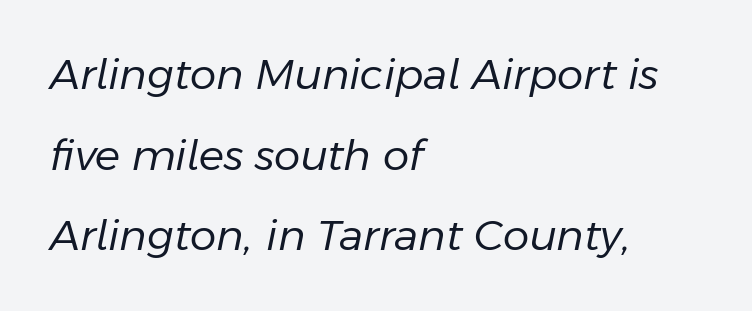
The image shows 42 px regular-weight type, italic (leaning right); set left-aligned, loose line spacing (1.92x), normal letter spacing, not underlined; low stroke contrast and a medium x-height.
